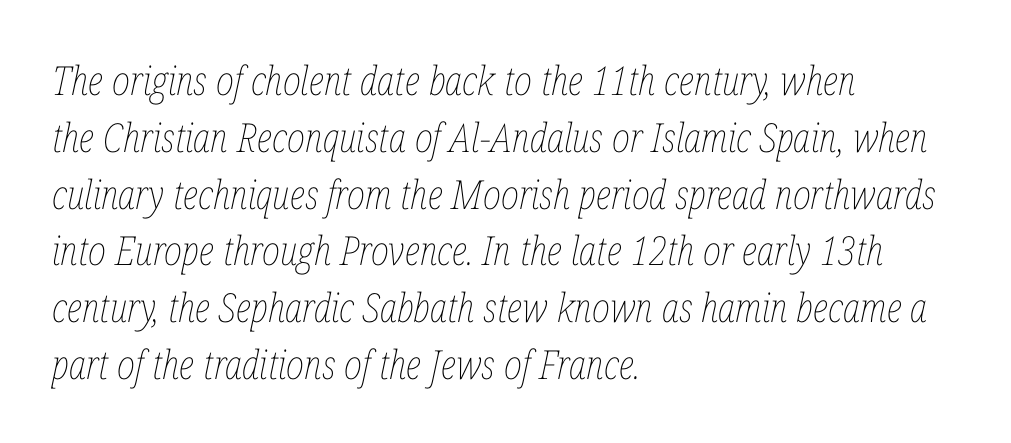
Q: Is the text bold? A: No.
Q: Is the text italic (slanted)? A: Yes, it leans right by about 12 degrees.
Q: Is the text underlined? A: No.
Q: How is the paragraph aligned? A: Left-aligned.
Q: Is the spacing between letters normal or unusually wide? A: Normal.
Q: Is the spacing between lines tight, normal or loose? A: Normal.
Q: Width (condensed, normal, or wide)? A: Condensed.
Q: Stroke contrast? A: Low.
Q: x-height? A: Medium.
Q: Monospaced? A: No.
